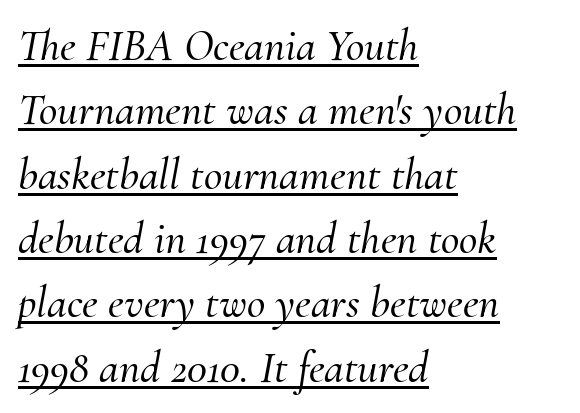
Q: Is the text italic (slanted)? A: Yes, it leans right by about 10 degrees.
Q: Is the typeface a serif or a sans-serif typeface? A: Serif.
Q: Is the text underlined? A: Yes.
Q: How is the paragraph aligned? A: Left-aligned.
Q: Is the spacing between letters normal or unusually wide? A: Normal.
Q: Is the spacing between lines tight, normal or loose? A: Normal.
Q: Width (condensed, normal, or wide)? A: Normal.
Q: Stroke contrast? A: Medium.
Q: x-height? A: Small.
Q: Monospaced? A: No.
